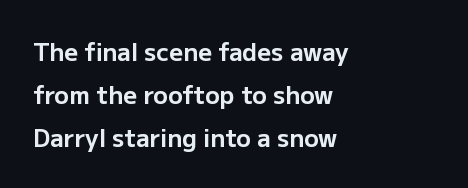
Q: Is the text bold? A: Yes.
Q: Is the text italic (slanted)? A: No, it is upright.
Q: Is the text underlined? A: No.
Q: How is the paragraph aligned? A: Left-aligned.
Q: Is the spacing between letters normal or unusually wide? A: Normal.
